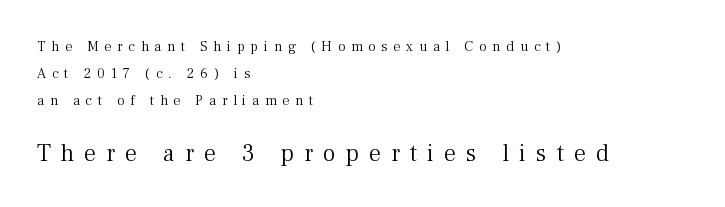
Q: Is the text bold? A: No.
Q: Is the text italic (slanted)? A: No, it is upright.
Q: Is the text underlined? A: No.
Q: How is the paragraph aligned? A: Left-aligned.
Q: Is the spacing between letters normal or unusually wide? A: Unusually wide.
Q: Is the spacing between lines tight, normal or loose? A: Loose.
Q: Which block of text is set in a larger size, the first (top) or the second (bottom)? A: The second (bottom) one.
